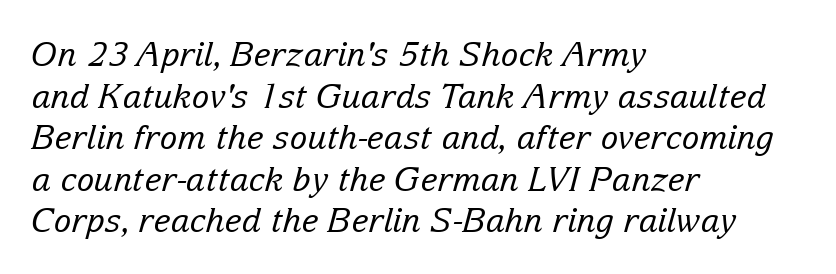
The face used here is proportionally spaced, like ordinary book or web type. The passage shown is typeset with a serif family. This reads as an unemphasized weight, regular at the heaviest. Each word holds together tightly as a unit, with standard inter-letter gaps.
